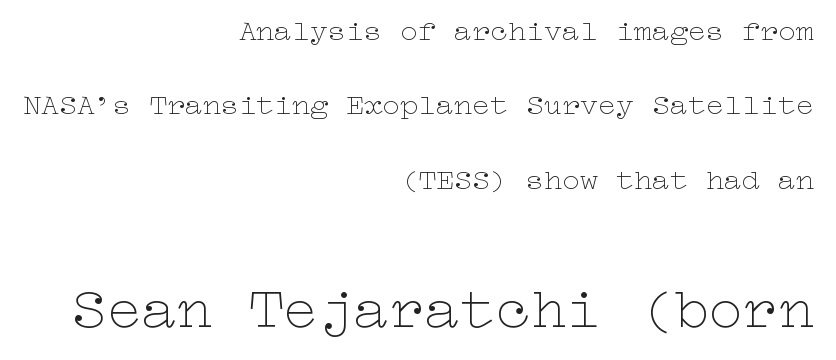
The image shows 59 px thin, wide type, upright; set right-aligned, loose line spacing (2.48x), normal letter spacing, not underlined; the second (bottom) block is 1.97x larger; low stroke contrast and a medium x-height.
